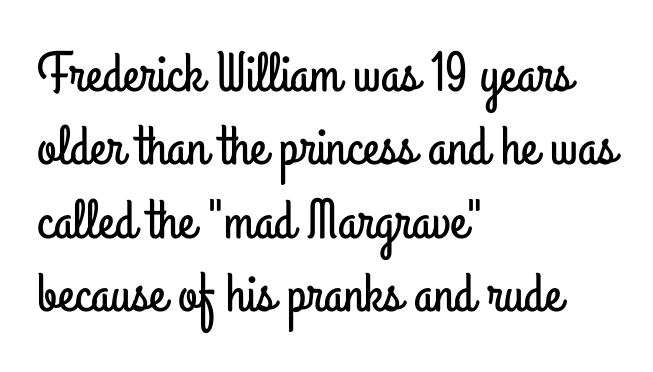
Q: Is the text italic (slanted)? A: No, it is upright.
Q: Is the typeface a serif or a sans-serif typeface? A: Sans-serif.
Q: Is the text underlined? A: No.
Q: How is the paragraph aligned? A: Left-aligned.
Q: Is the spacing between letters normal or unusually wide? A: Normal.
Q: Is the spacing between lines tight, normal or loose? A: Normal.
Q: Width (condensed, normal, or wide)? A: Condensed.
Q: Stroke contrast? A: Low.
Q: x-height? A: Small.
Q: Monospaced? A: No.
